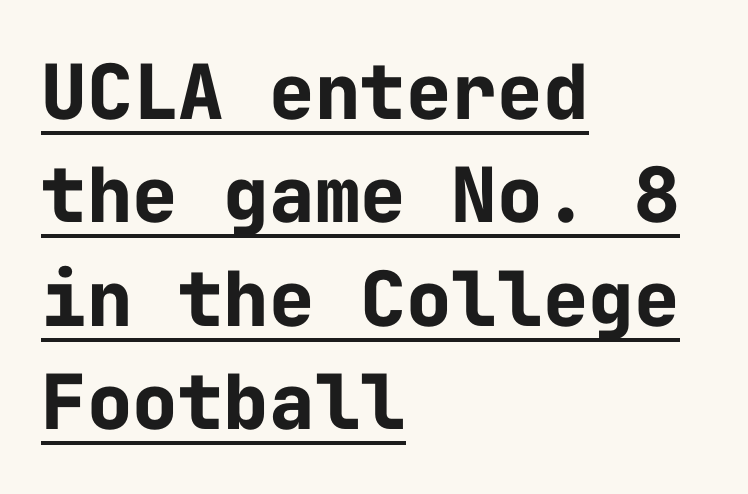
The image shows 76 px bold sans-serif type, upright, monospaced; set left-aligned, normal line spacing (1.36x), normal letter spacing, underlined; low stroke contrast and a medium x-height.
